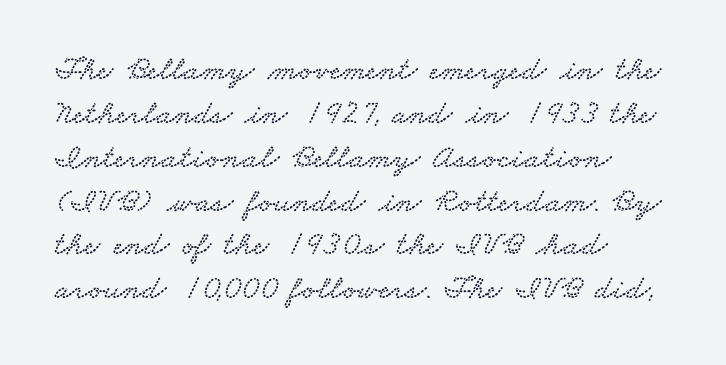
The image shows 34 px wide serif type; set left-aligned, normal line spacing (1.29x), normal letter spacing, not underlined; low stroke contrast and a small x-height.
